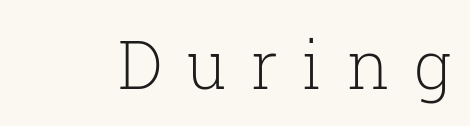
{"serif": "yes", "italic": "no", "bold": "no", "weight": "light", "width": "normal", "stroke_contrast": "low", "x_height": "medium", "monospaced": "no", "underline": "no", "letter_spacing": "wide", "letter_spacing_em": 0.36, "glyph_px": 67}
